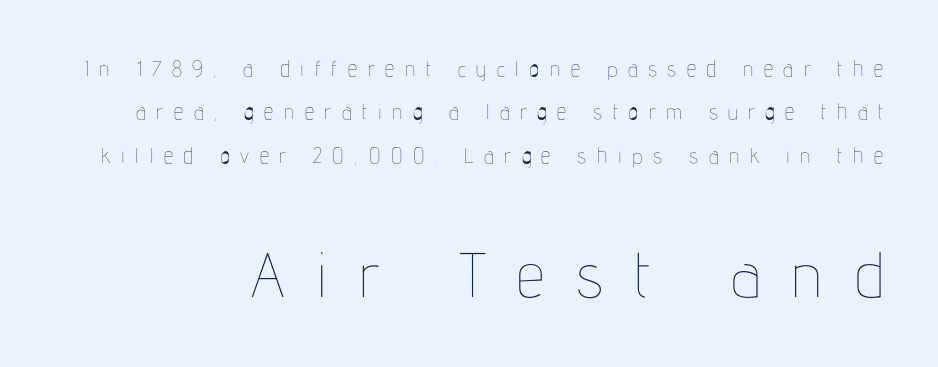
The image shows 63 px thin, condensed type, upright; set loose line spacing (2.07x), unusually wide letter spacing (+0.5 em), not underlined; the second (bottom) block is 3.0x larger; low stroke contrast and a medium x-height.
